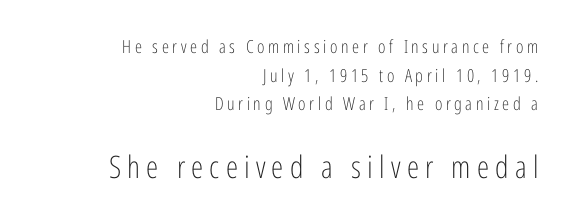
No chunkiness to these letters — they're not bold. The face used here is a sans, in the tradition of grotesques and geometrics. Students, observe: this is what conventionally led text looks like. No word sits above an underline. Spacing between characters has been opened up far beyond the box default.
